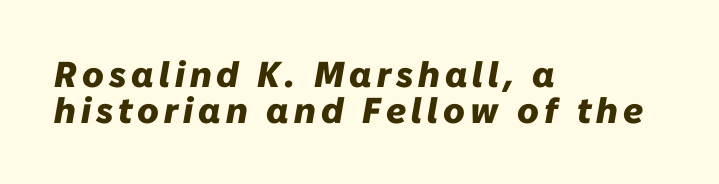
Q: Is the text bold? A: Yes.
Q: Is the text italic (slanted)? A: Yes, it leans right by about 10 degrees.
Q: Is the text underlined? A: No.
Q: How is the paragraph aligned? A: Left-aligned.
Q: Is the spacing between lines tight, normal or loose? A: Tight.
Q: Width (condensed, normal, or wide)? A: Normal.
Q: Stroke contrast? A: Low.
Q: x-height? A: Medium.
Q: Monospaced? A: No.
